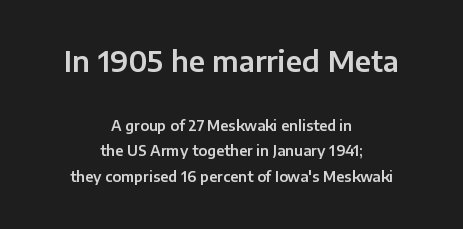
The letterforms sit shoulder to shoulder at normal distance. The lines in this sample share a center point and differ in where they start and stop. Of the two passages, the one on top uses the larger point size. Classification — sans serif. Type without underlining. The specimen reads as upright at a glance.
